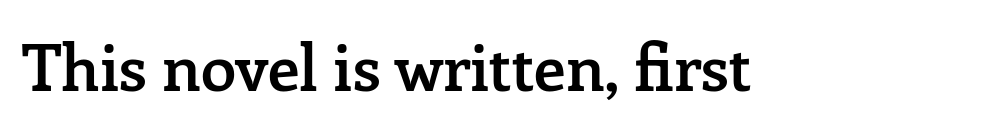
{"serif": "yes", "italic": "no", "bold": "semi", "weight": "semibold", "width": "normal", "stroke_contrast": "low", "x_height": "medium", "monospaced": "no", "underline": "no", "letter_spacing": "normal", "letter_spacing_em": 0.0, "glyph_px": 64}
